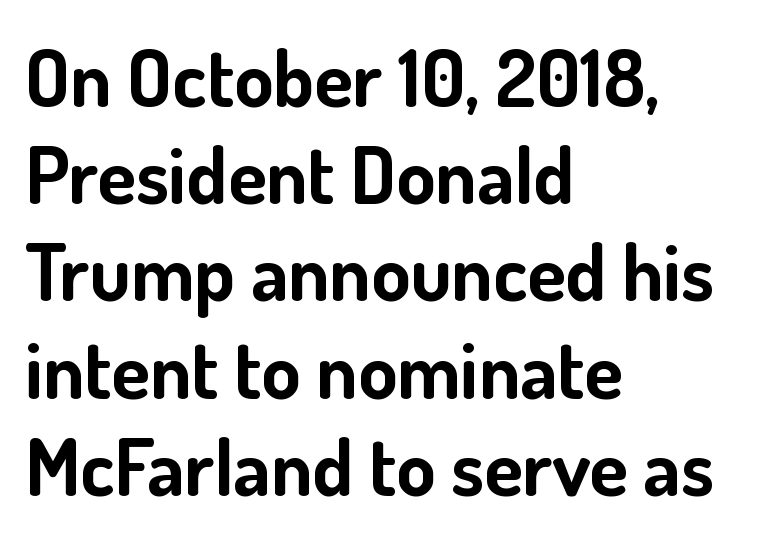
Q: Is the text bold? A: Yes.
Q: Is the text italic (slanted)? A: No, it is upright.
Q: Is the typeface a serif or a sans-serif typeface? A: Sans-serif.
Q: Is the text underlined? A: No.
Q: How is the paragraph aligned? A: Left-aligned.
Q: Is the spacing between letters normal or unusually wide? A: Normal.
Q: Width (condensed, normal, or wide)? A: Normal.
Q: Stroke contrast? A: Low.
Q: x-height? A: Small.
Q: Monospaced? A: No.
